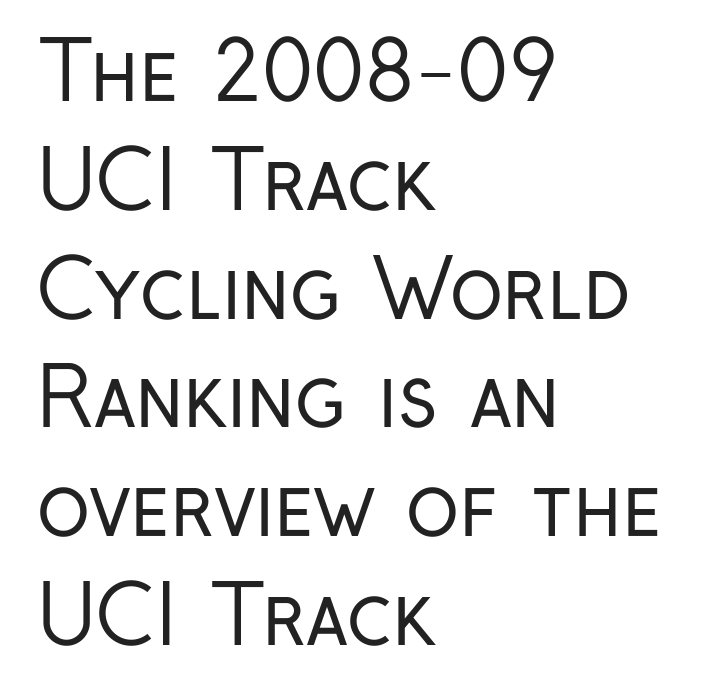
{"serif": "no", "italic": "no", "bold": "no", "weight": "regular", "width": "condensed", "stroke_contrast": "low", "x_height": "medium", "monospaced": "no", "underline": "no", "align": "left", "line_spacing": "normal", "line_spacing_ratio": 1.36, "letter_spacing": "normal", "letter_spacing_em": 0.0, "glyph_px": 80}
